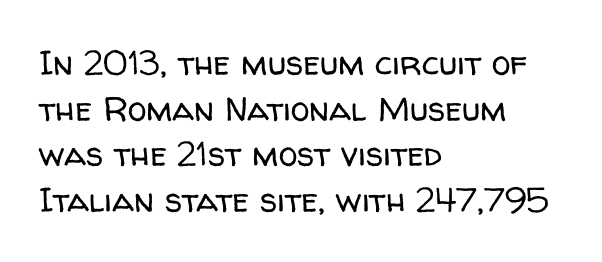
{"serif": "no", "italic": "no", "bold": "no", "weight": "regular", "width": "normal", "stroke_contrast": "low", "x_height": "medium", "monospaced": "no", "underline": "no", "align": "left", "line_spacing": "normal", "line_spacing_ratio": 1.34, "letter_spacing": "normal", "letter_spacing_em": 0.0, "glyph_px": 34}
